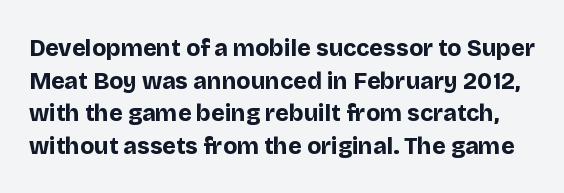
The image shows 23 px bold type, upright; set normal line spacing (1.42x), normal letter spacing, not underlined.
